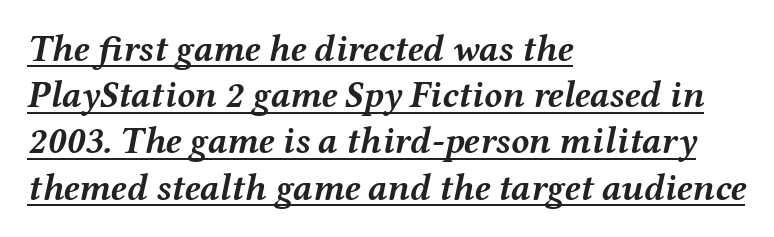
Q: Is the text bold? A: Yes.
Q: Is the text italic (slanted)? A: Yes, it leans right by about 12 degrees.
Q: Is the text underlined? A: Yes.
Q: How is the paragraph aligned? A: Left-aligned.
Q: Is the spacing between letters normal or unusually wide? A: Normal.
Q: Is the spacing between lines tight, normal or loose? A: Normal.
Q: Width (condensed, normal, or wide)? A: Wide.
Q: Stroke contrast? A: Medium.
Q: x-height? A: Medium.
Q: Monospaced? A: No.
